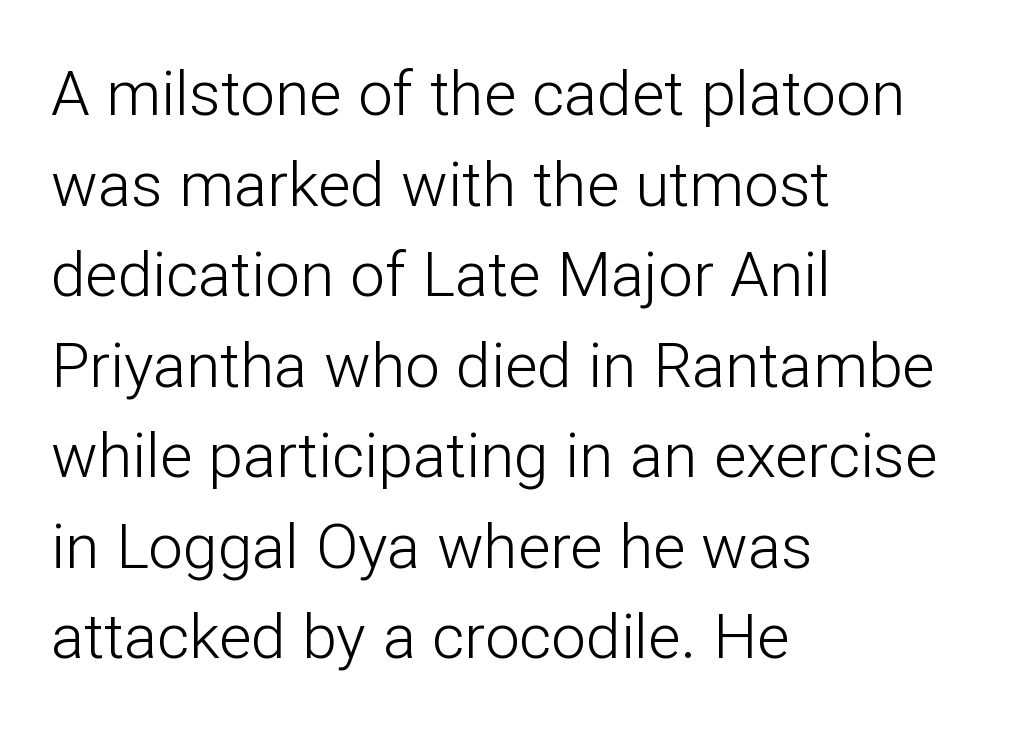
Q: Is the text bold? A: No.
Q: Is the text italic (slanted)? A: No, it is upright.
Q: Is the typeface a serif or a sans-serif typeface? A: Sans-serif.
Q: Is the text underlined? A: No.
Q: How is the paragraph aligned? A: Left-aligned.
Q: Is the spacing between letters normal or unusually wide? A: Normal.
Q: Is the spacing between lines tight, normal or loose? A: Normal.
Q: Width (condensed, normal, or wide)? A: Normal.
Q: Stroke contrast? A: Low.
Q: x-height? A: Medium.
Q: Monospaced? A: No.
